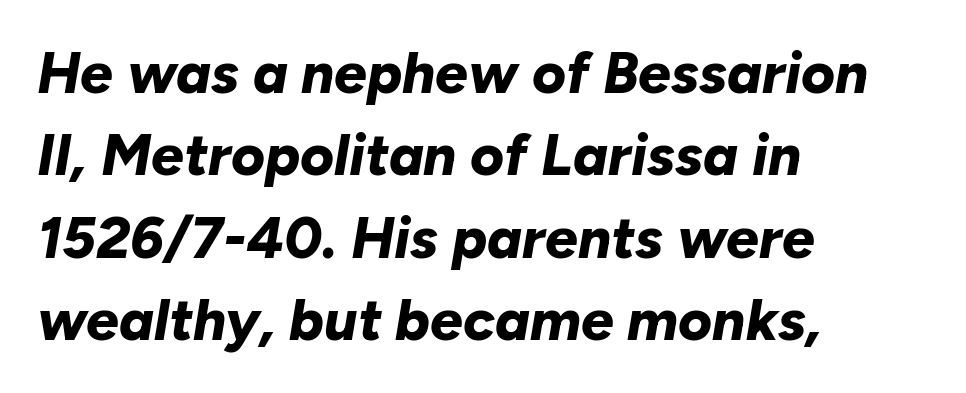
{"italic": "yes", "lean": "right", "slant_degrees": 10, "bold": "yes", "weight": "bold", "width": "normal", "stroke_contrast": "low", "x_height": "medium", "monospaced": "no", "underline": "no", "align": "left", "line_spacing": "normal", "line_spacing_ratio": 1.42, "letter_spacing": "normal", "letter_spacing_em": 0.0, "glyph_px": 58}
